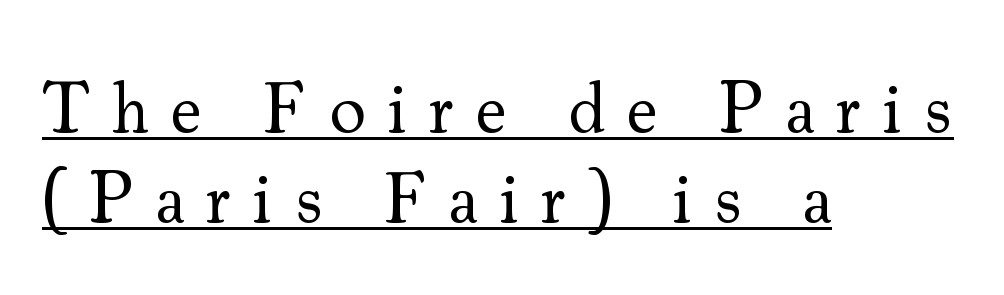
You can see a thin bar hugging the bottom of the glyphs. Little horizontal feet cap the strokes, marking this as serif type. Notice how the passage keeps a crisp vertical edge on the left only. Think standard paragraph weight, or any step lighter than that. These lines are rendered in a variable-pitch font. The axis of the letterforms is exactly vertical.
